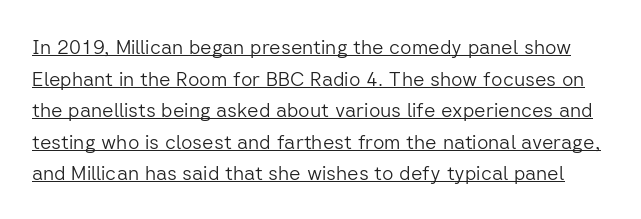
The image shows 20 px text type, upright; set normal line spacing (1.58x), normal letter spacing, underlined.
